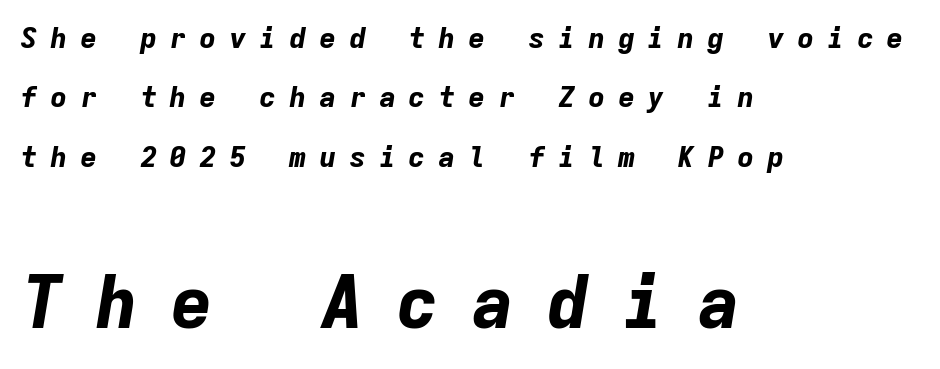
The image shows 73 px bold type, italic (leaning right), monospaced; set left-aligned, loose line spacing (2.05x), unusually wide letter spacing (+0.43 em), not underlined; the second (bottom) block is 2.52x larger; low stroke contrast and a medium x-height.
